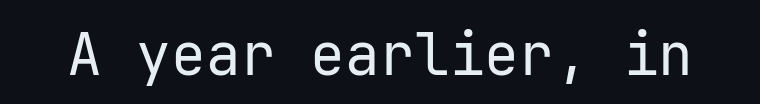
Q: Is the text bold? A: No.
Q: Is the text italic (slanted)? A: No, it is upright.
Q: Is the typeface a serif or a sans-serif typeface? A: Sans-serif.
Q: Is the text underlined? A: No.
Q: Is the spacing between letters normal or unusually wide? A: Normal.
Q: Width (condensed, normal, or wide)? A: Normal.
Q: Stroke contrast? A: Low.
Q: x-height? A: Medium.
Q: Monospaced? A: Yes.
